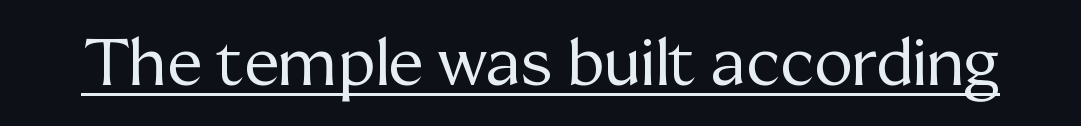
{"serif": "yes", "italic": "no", "bold": "no", "weight": "regular", "width": "normal", "stroke_contrast": "medium", "x_height": "medium", "monospaced": "no", "underline": "yes", "letter_spacing": "normal", "letter_spacing_em": 0.0, "glyph_px": 65}
